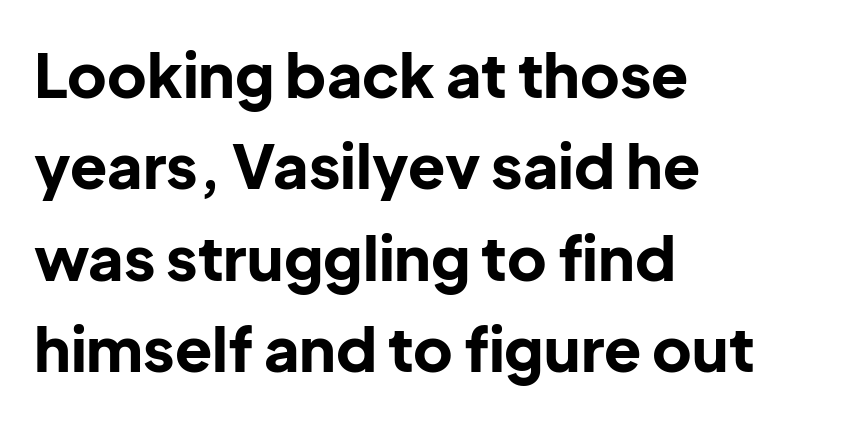
Q: Is the text bold? A: Yes.
Q: Is the text italic (slanted)? A: No, it is upright.
Q: Is the typeface a serif or a sans-serif typeface? A: Sans-serif.
Q: Is the text underlined? A: No.
Q: How is the paragraph aligned? A: Left-aligned.
Q: Is the spacing between letters normal or unusually wide? A: Normal.
Q: Is the spacing between lines tight, normal or loose? A: Normal.
Q: Width (condensed, normal, or wide)? A: Normal.
Q: Stroke contrast? A: Low.
Q: x-height? A: Medium.
Q: Monospaced? A: No.
